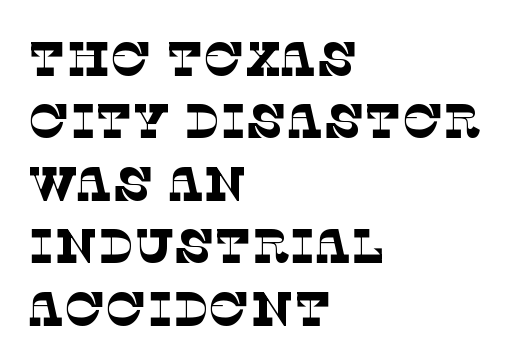
Q: Is the text bold? A: No.
Q: Is the typeface a serif or a sans-serif typeface? A: Serif.
Q: Is the text underlined? A: No.
Q: How is the paragraph aligned? A: Left-aligned.
Q: Is the spacing between letters normal or unusually wide? A: Normal.
Q: Is the spacing between lines tight, normal or loose? A: Normal.
Q: Width (condensed, normal, or wide)? A: Normal.
Q: Stroke contrast? A: Low.
Q: x-height? A: Large.
Q: Monospaced? A: No.
